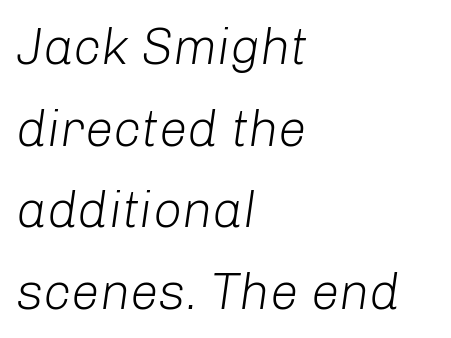
{"italic": "yes", "lean": "right", "slant_degrees": 8, "bold": "no", "weight": "light", "width": "normal", "stroke_contrast": "low", "x_height": "medium", "monospaced": "no", "underline": "no", "align": "left", "line_spacing": "normal", "line_spacing_ratio": 1.6, "letter_spacing": "normal", "letter_spacing_em": 0.0, "glyph_px": 51}
